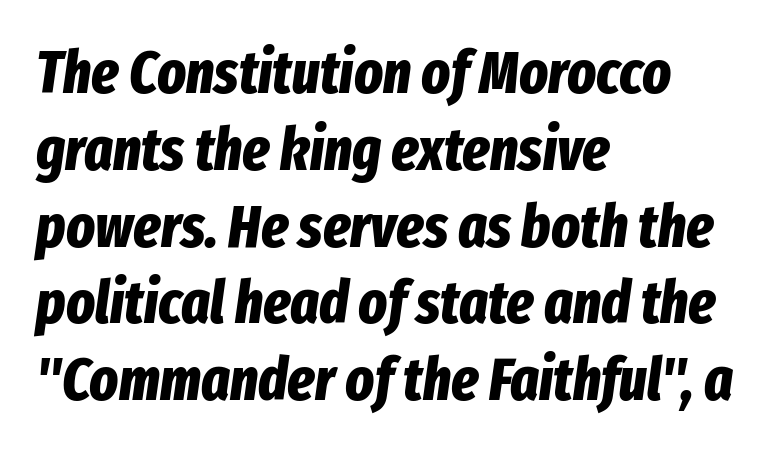
Q: Is the text bold? A: Yes.
Q: Is the text italic (slanted)? A: Yes, it leans right by about 8 degrees.
Q: Is the text underlined? A: No.
Q: How is the paragraph aligned? A: Left-aligned.
Q: Is the spacing between letters normal or unusually wide? A: Normal.
Q: Is the spacing between lines tight, normal or loose? A: Normal.
Q: Width (condensed, normal, or wide)? A: Condensed.
Q: Stroke contrast? A: Low.
Q: x-height? A: Medium.
Q: Monospaced? A: No.
